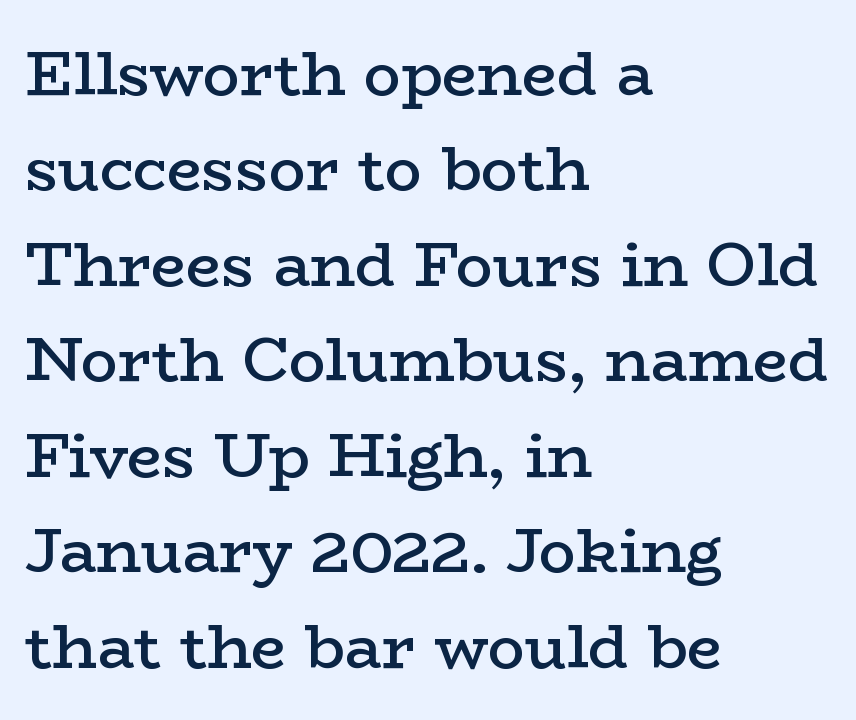
The image shows 62 px semibold, wide serif type, upright; set left-aligned, normal line spacing (1.54x), normal letter spacing, not underlined; low stroke contrast and a medium x-height.
